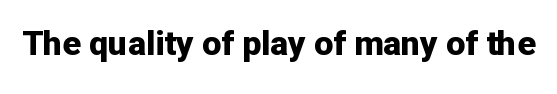
Q: Is the text bold? A: Yes.
Q: Is the text italic (slanted)? A: No, it is upright.
Q: Is the typeface a serif or a sans-serif typeface? A: Sans-serif.
Q: Is the text underlined? A: No.
Q: Is the spacing between letters normal or unusually wide? A: Normal.
Q: Width (condensed, normal, or wide)? A: Normal.
Q: Stroke contrast? A: Low.
Q: x-height? A: Medium.
Q: Monospaced? A: No.
